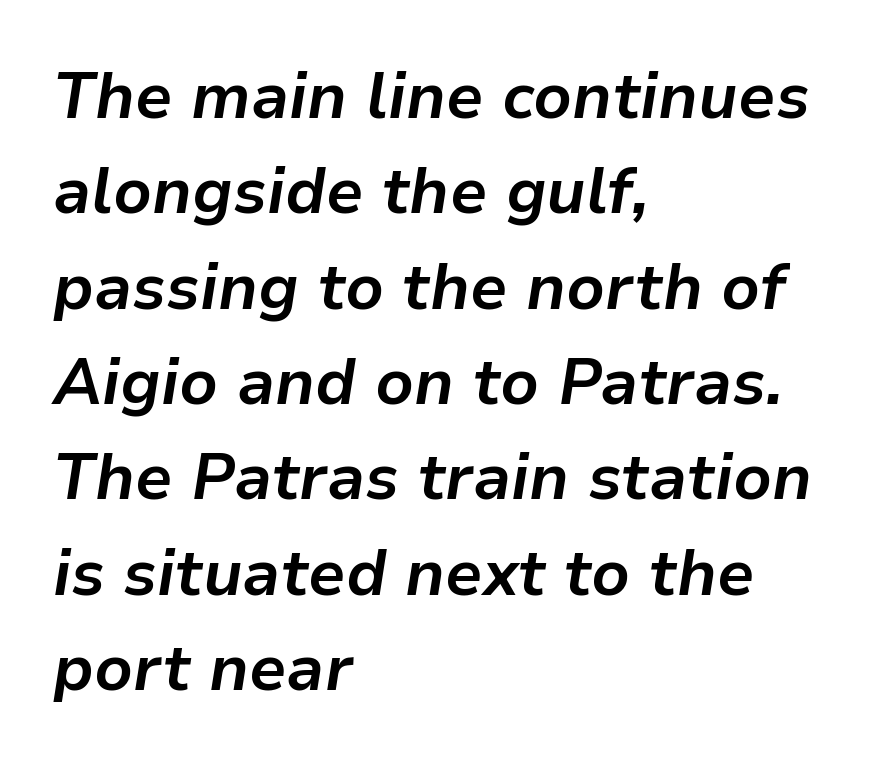
The passage shown stacks its lines at a standard gap. The typography opts for an oblique posture over an upright one. Its strokes are broad and dark, the hallmark of bold type. Glance below the letters and you will spot only blank space. The compositor pushed each line to the left boundary. The face used here is proportionally spaced, like ordinary book or web type.
